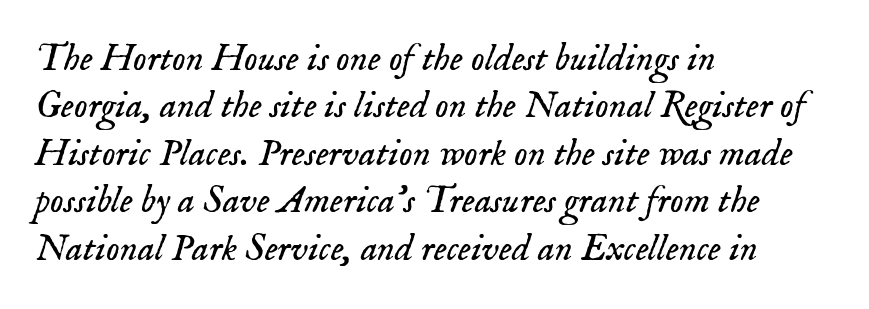
Q: Is the text bold? A: No.
Q: Is the text italic (slanted)? A: Yes, it leans right by about 18 degrees.
Q: Is the typeface a serif or a sans-serif typeface? A: Serif.
Q: Is the text underlined? A: No.
Q: How is the paragraph aligned? A: Left-aligned.
Q: Is the spacing between letters normal or unusually wide? A: Normal.
Q: Is the spacing between lines tight, normal or loose? A: Normal.
Q: Width (condensed, normal, or wide)? A: Normal.
Q: Stroke contrast? A: Low.
Q: x-height? A: Small.
Q: Monospaced? A: No.
